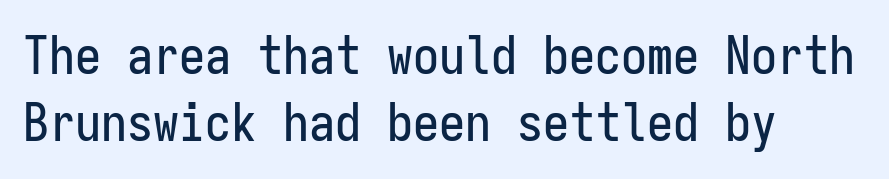
{"serif": "no", "italic": "no", "width": "condensed", "stroke_contrast": "low", "x_height": "medium", "monospaced": "yes", "underline": "no", "align": "left", "line_spacing": "normal", "line_spacing_ratio": 1.28, "letter_spacing": "normal", "letter_spacing_em": 0.0, "glyph_px": 52}
